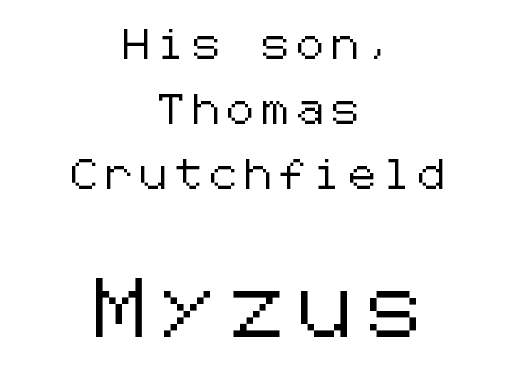
{"serif": "no", "italic": "no", "width": "normal", "stroke_contrast": "low", "x_height": "medium", "underline": "no", "align": "center", "line_spacing": "loose", "line_spacing_ratio": 2.16, "letter_spacing": "wide", "letter_spacing_em": 0.27, "larger_block": "second", "size_ratio": 1.97, "glyph_px": 59}
